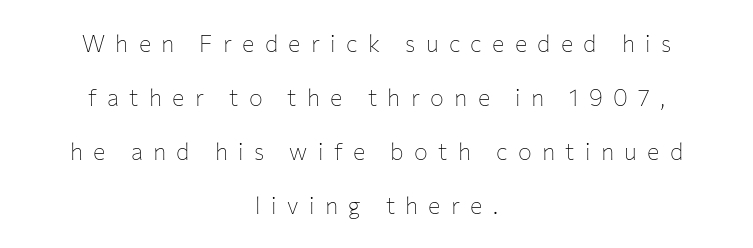
Q: Is the text bold? A: No.
Q: Is the text italic (slanted)? A: No, it is upright.
Q: Is the text underlined? A: No.
Q: How is the paragraph aligned? A: Centered.
Q: Is the spacing between letters normal or unusually wide? A: Unusually wide.
Q: Is the spacing between lines tight, normal or loose? A: Loose.
